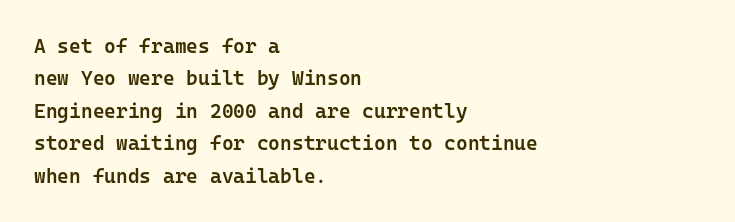
Has an underline been added? It has not. Summary of weight: moderately heavy, a semibold. Each word holds together tightly as a unit, with standard inter-letter gaps. A roman cut, with each character standing at attention.
